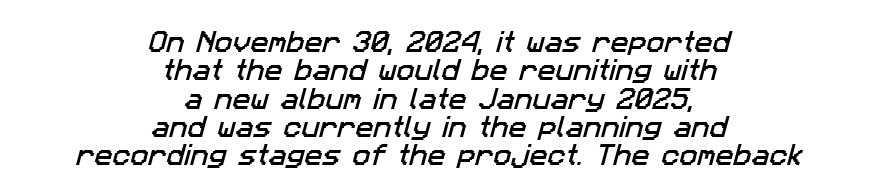
{"underline": "no", "align": "center", "line_spacing_ratio": 1.18, "letter_spacing": "normal", "letter_spacing_em": 0.0, "glyph_px": 24}
